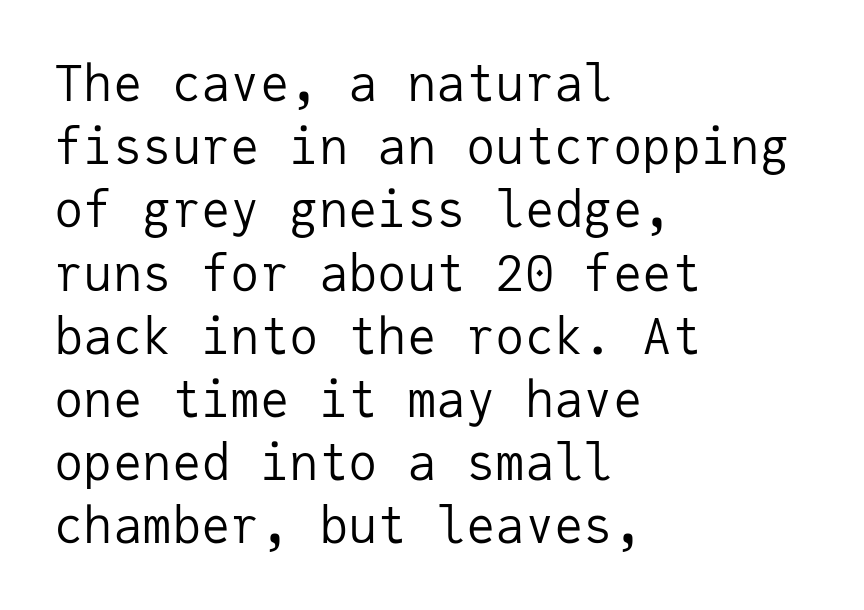
Q: Is the text bold? A: No.
Q: Is the text italic (slanted)? A: No, it is upright.
Q: Is the typeface a serif or a sans-serif typeface? A: Sans-serif.
Q: Is the text underlined? A: No.
Q: How is the paragraph aligned? A: Left-aligned.
Q: Is the spacing between letters normal or unusually wide? A: Normal.
Q: Is the spacing between lines tight, normal or loose? A: Normal.
Q: Width (condensed, normal, or wide)? A: Normal.
Q: Stroke contrast? A: Low.
Q: x-height? A: Medium.
Q: Monospaced? A: Yes.
